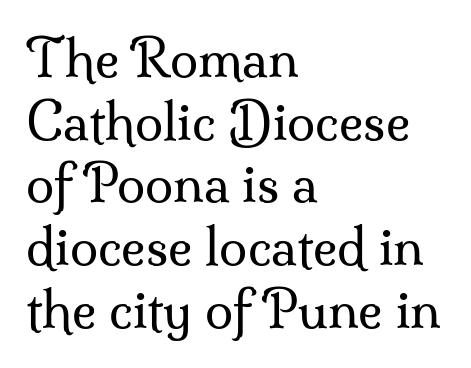
The image shows 51 px regular-weight serif type, upright; set left-aligned, line spacing 1.23x, normal letter spacing, not underlined; medium stroke contrast and a small x-height.
